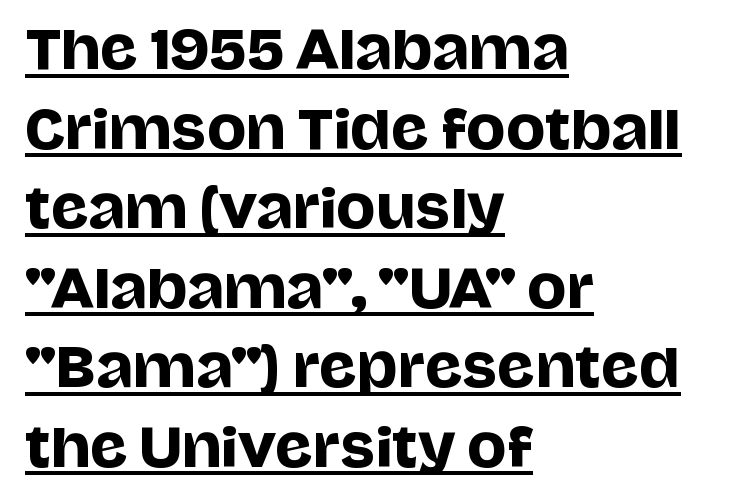
Q: Is the text italic (slanted)? A: No, it is upright.
Q: Is the typeface a serif or a sans-serif typeface? A: Sans-serif.
Q: Is the text underlined? A: Yes.
Q: How is the paragraph aligned? A: Left-aligned.
Q: Is the spacing between letters normal or unusually wide? A: Normal.
Q: Is the spacing between lines tight, normal or loose? A: Normal.
Q: Width (condensed, normal, or wide)? A: Normal.
Q: Stroke contrast? A: Low.
Q: x-height? A: Large.
Q: Monospaced? A: No.
